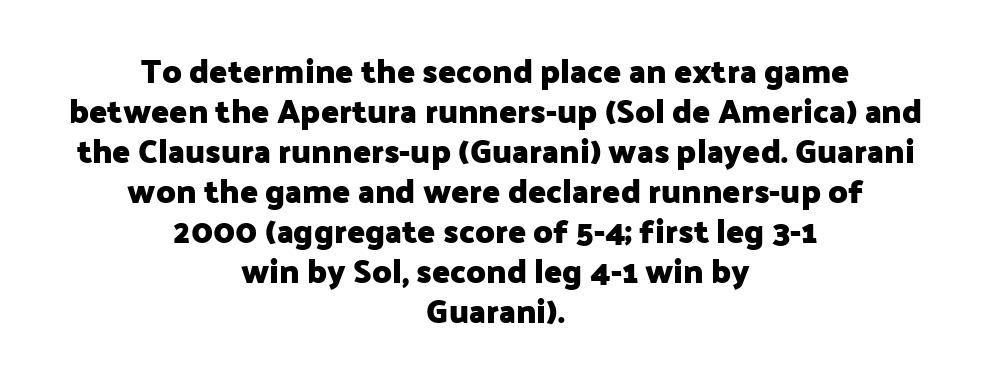
The image shows 33 px heavy sans-serif type, upright; set centered, line spacing 1.21x, normal letter spacing, not underlined; low stroke contrast and a medium x-height.
